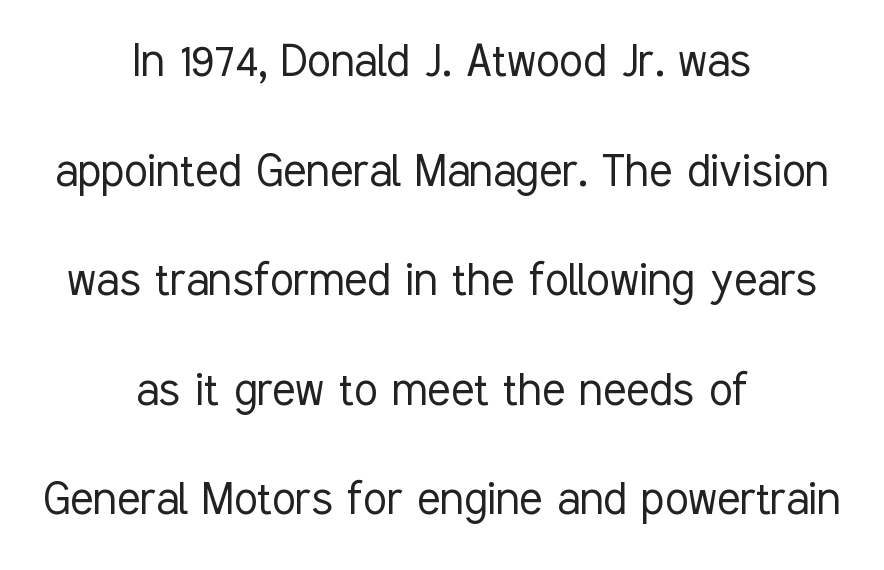
Varying glyph widths throughout — classic text-font behaviour. This is sans-serif lettering, the kind often seen on screens and signage. Is this a heavy cut? Hardly; it is regular or lighter. Italic? Not at all — the glyphs are vertical. If you folded the block vertically in half, each line would mirror itself in length.
